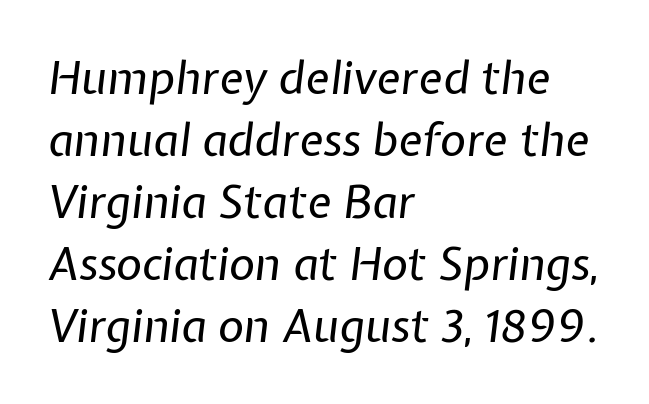
{"italic": "yes", "lean": "right", "slant_degrees": 7, "bold": "no", "weight": "regular", "width": "normal", "stroke_contrast": "low", "x_height": "medium", "monospaced": "no", "underline": "no", "align": "left", "line_spacing": "normal", "line_spacing_ratio": 1.38, "letter_spacing": "normal", "letter_spacing_em": 0.0, "glyph_px": 45}
